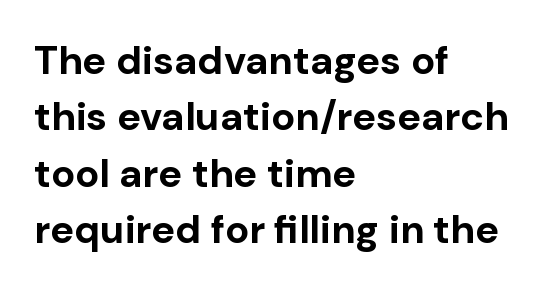
The image shows 40 px bold sans-serif type, upright; set left-aligned, normal line spacing (1.41x), normal letter spacing, not underlined; low stroke contrast and a medium x-height.
